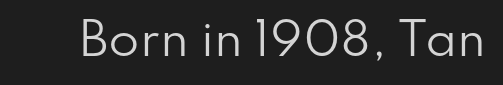
{"serif": "no", "italic": "no", "bold": "no", "weight": "regular", "width": "normal", "stroke_contrast": "low", "x_height": "small", "monospaced": "no", "underline": "no", "letter_spacing": "normal", "letter_spacing_em": 0.0, "glyph_px": 45}
